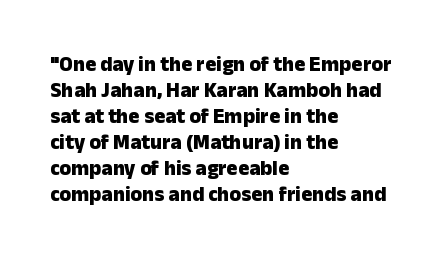
Q: Is the text bold? A: Yes.
Q: Is the text italic (slanted)? A: No, it is upright.
Q: Is the text underlined? A: No.
Q: How is the paragraph aligned? A: Left-aligned.
Q: Is the spacing between letters normal or unusually wide? A: Normal.
